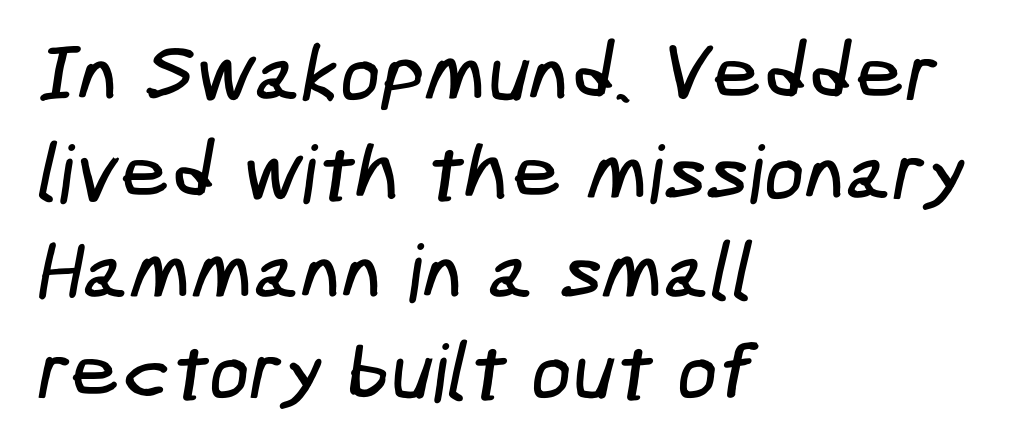
Honestly, there is no underline to notice here at all. The typesetter chose a ragged-right arrangement here. Note: no serifs on the glyphs. This rendering leaves character spacing at its baseline value.
